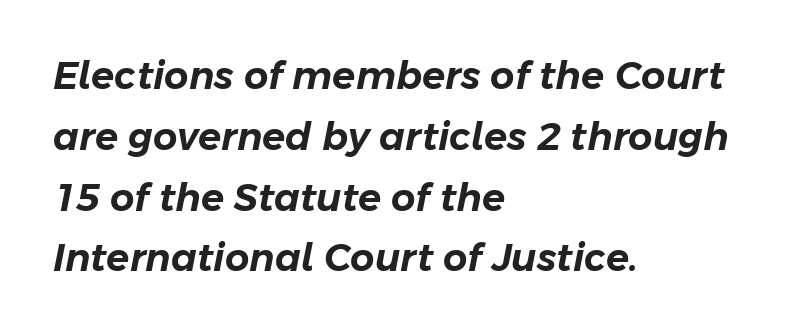
Regarding leading, the lines here are spaced in the standard way. A clean baseline with only descenders dipping below it. This sample uses an oblique cut, with every glyph tilted off the vertical. Letter spacing: default. The face used here is proportionally spaced, like ordinary book or web type. Which margin do the lines hug? The left one — the right edge is uneven.
